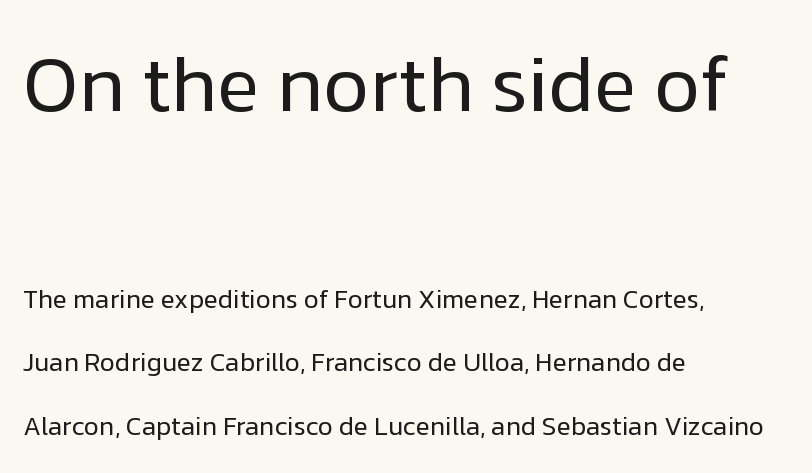
Q: Is the text bold? A: No.
Q: Is the text italic (slanted)? A: No, it is upright.
Q: Is the typeface a serif or a sans-serif typeface? A: Sans-serif.
Q: Is the text underlined? A: No.
Q: How is the paragraph aligned? A: Left-aligned.
Q: Is the spacing between letters normal or unusually wide? A: Normal.
Q: Is the spacing between lines tight, normal or loose? A: Loose.
Q: Which block of text is set in a larger size, the first (top) or the second (bottom)? A: The first (top) one.
Q: Width (condensed, normal, or wide)? A: Normal.
Q: Stroke contrast? A: Low.
Q: x-height? A: Medium.
Q: Monospaced? A: No.
